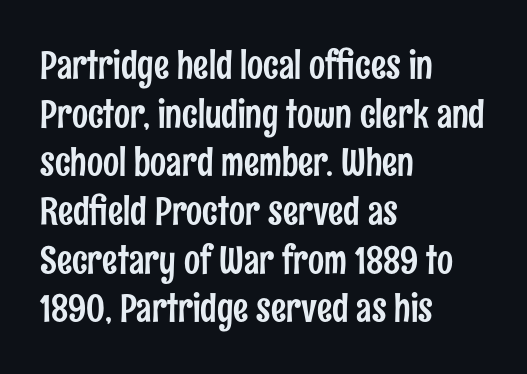
Q: Is the text italic (slanted)? A: No, it is upright.
Q: Is the typeface a serif or a sans-serif typeface? A: Sans-serif.
Q: Is the text underlined? A: No.
Q: How is the paragraph aligned? A: Left-aligned.
Q: Is the spacing between letters normal or unusually wide? A: Normal.
Q: Is the spacing between lines tight, normal or loose? A: Normal.
Q: Width (condensed, normal, or wide)? A: Condensed.
Q: Stroke contrast? A: Low.
Q: x-height? A: Medium.
Q: Monospaced? A: No.
